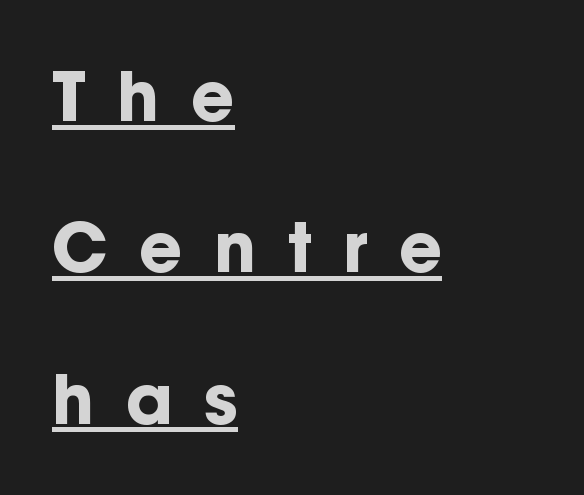
The image shows 67 px bold sans-serif type, upright; set left-aligned, loose line spacing (2.26x), unusually wide letter spacing (+0.47 em), underlined; low stroke contrast and a medium x-height.
